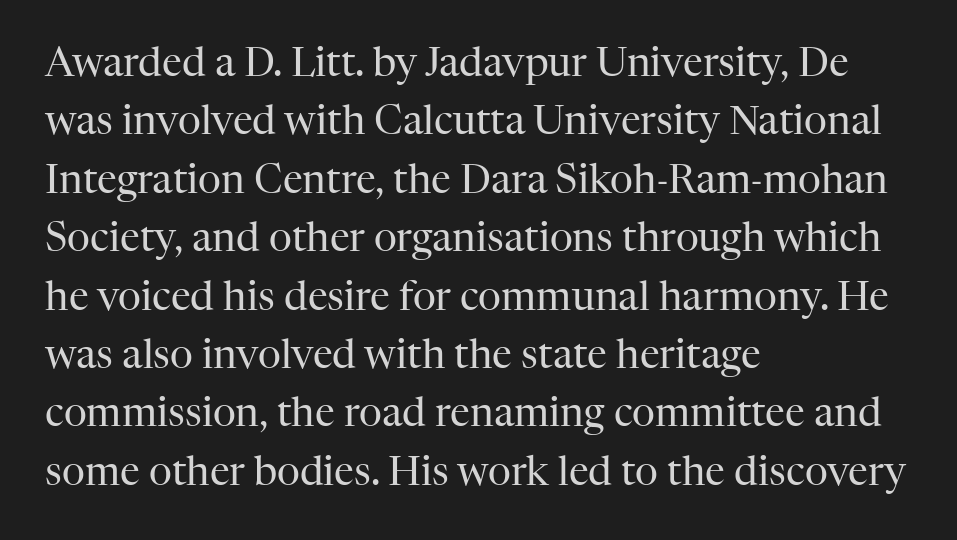
{"serif": "yes", "italic": "no", "bold": "no", "weight": "regular", "width": "normal", "stroke_contrast": "high", "x_height": "medium", "monospaced": "no", "underline": "no", "align": "left", "line_spacing": "normal", "line_spacing_ratio": 1.46, "letter_spacing": "normal", "letter_spacing_em": 0.0, "glyph_px": 40}
